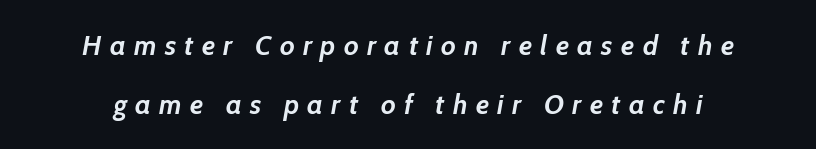
The face used here has the dense, thick strokes of a bold. In terms of posture, this sample is oblique. The space directly below the letters is spotless. Whoever set this chose breathing room over compactness in the vertical rhythm. Each word looks stretched out because of the extra space between its letters.
